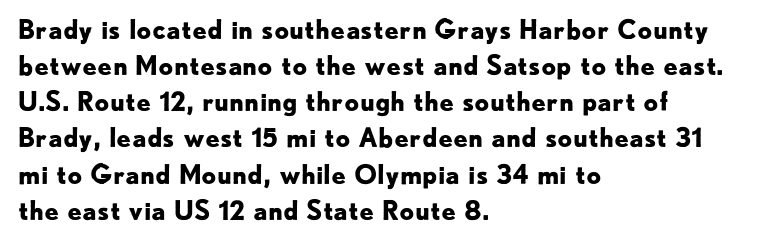
Q: Is the text bold? A: Yes.
Q: Is the text italic (slanted)? A: No, it is upright.
Q: Is the text underlined? A: No.
Q: How is the paragraph aligned? A: Left-aligned.
Q: Is the spacing between letters normal or unusually wide? A: Normal.
Q: Is the spacing between lines tight, normal or loose? A: Normal.
